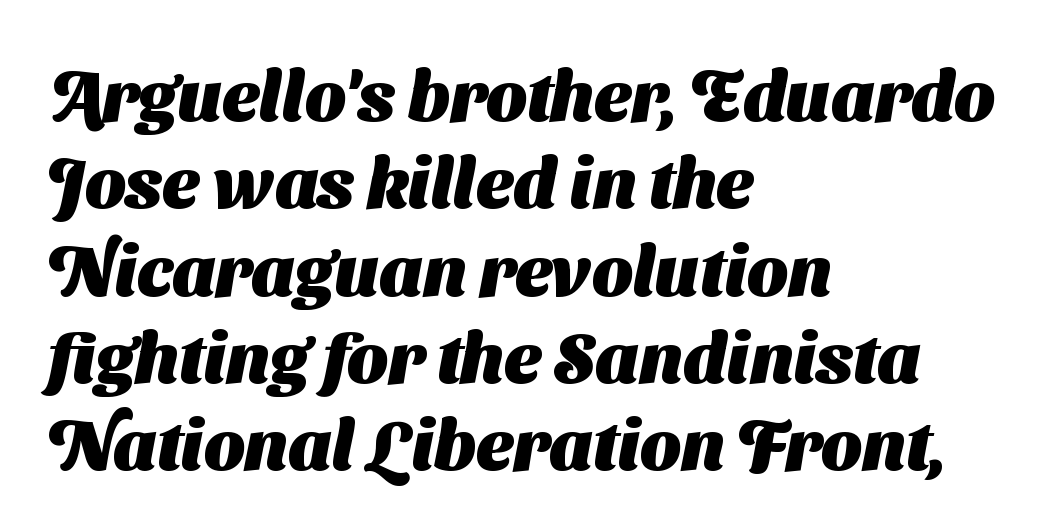
{"serif": "no", "bold": "yes", "weight": "heavy", "width": "normal", "stroke_contrast": "medium", "x_height": "medium", "monospaced": "no", "underline": "no", "align": "left", "line_spacing_ratio": 1.23, "letter_spacing": "normal", "letter_spacing_em": 0.0, "glyph_px": 71}
